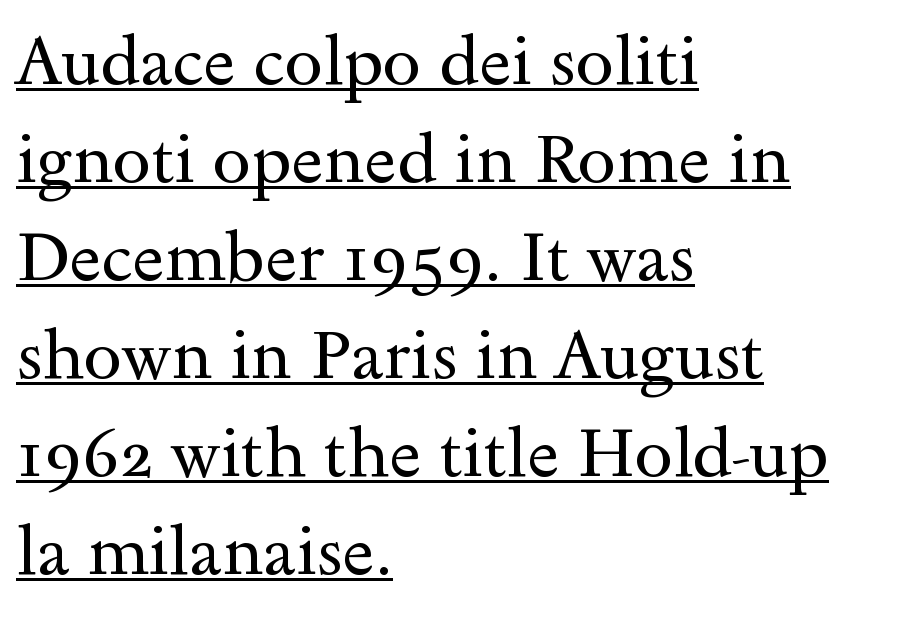
Q: Is the text bold? A: No.
Q: Is the text italic (slanted)? A: No, it is upright.
Q: Is the typeface a serif or a sans-serif typeface? A: Serif.
Q: Is the text underlined? A: Yes.
Q: How is the paragraph aligned? A: Left-aligned.
Q: Is the spacing between letters normal or unusually wide? A: Normal.
Q: Is the spacing between lines tight, normal or loose? A: Normal.
Q: Width (condensed, normal, or wide)? A: Wide.
Q: x-height? A: Small.
Q: Monospaced? A: No.
